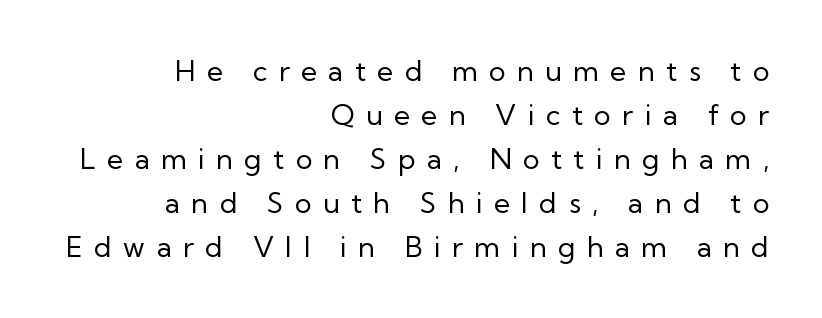
Caption: multi-line text, flush right, ragged left. Here the designer chose a conventional face with non-uniform glyph widths. These lines sit exactly where default settings would place them. No letter is thick-stroked: the sample isn't bold. Observe the absence of serifs on each vertical stroke in this sample. The passage shown is not underscored anywhere.
